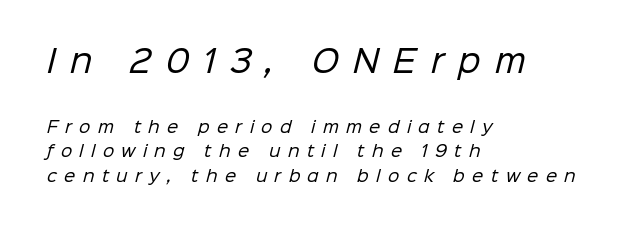
{"serif": "no", "bold": "no", "weight": "regular", "width": "normal", "stroke_contrast": "low", "x_height": "medium", "monospaced": "no", "underline": "no", "align": "left", "line_spacing": "normal", "line_spacing_ratio": 1.54, "letter_spacing": "wide", "letter_spacing_em": 0.46, "larger_block": "first", "size_ratio": 1.94, "glyph_px": 31}
